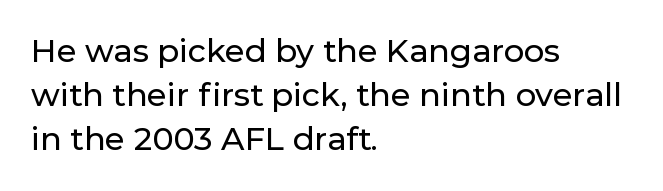
The image shows 32 px sans-serif type, upright; set left-aligned, normal line spacing (1.38x), normal letter spacing, not underlined; low stroke contrast and a medium x-height.
